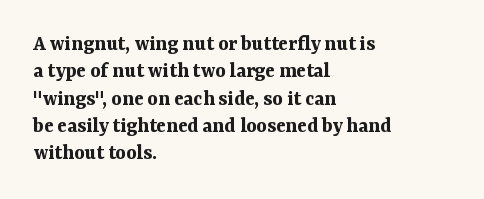
{"italic": "no", "bold": "yes", "underline": "no", "align": "left", "line_spacing_ratio": 1.24, "letter_spacing": "normal", "letter_spacing_em": 0.0, "glyph_px": 22}
